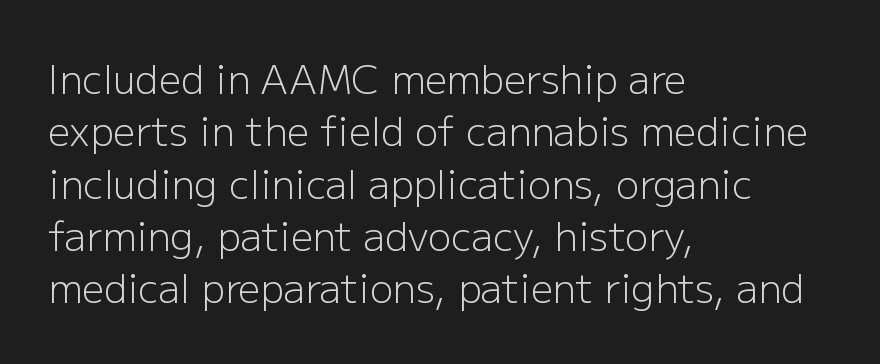
{"serif": "no", "italic": "no", "bold": "no", "weight": "light", "width": "normal", "stroke_contrast": "low", "x_height": "medium", "monospaced": "no", "underline": "no", "align": "left", "line_spacing": "normal", "line_spacing_ratio": 1.34, "letter_spacing": "normal", "letter_spacing_em": 0.0, "glyph_px": 39}
